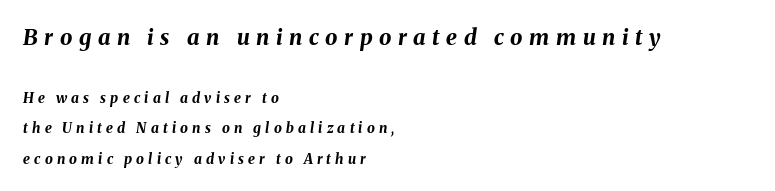
The image shows 22 px bold type, italic (leaning right); set left-aligned, loose line spacing (2.18x), unusually wide letter spacing (+0.3 em), not underlined; the first (top) block is 1.57x larger.
